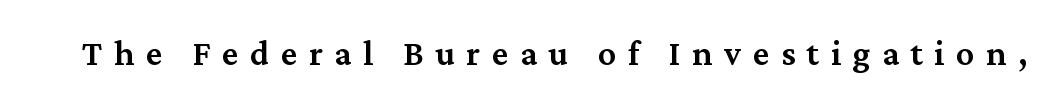
Unmarked baselines from the first word to the last. The characters look somewhat weighty, a semibold short of true bold. These lines were composed using upright roman letters. These lines are rendered in a variable-pitch font. Serifs: yes, visible at the terminals of the letterforms. Letter spacing: wide.
